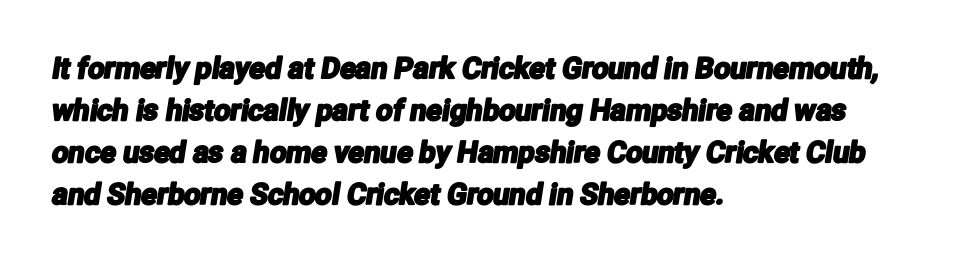
Q: Is the typeface a serif or a sans-serif typeface? A: Sans-serif.
Q: Is the text underlined? A: No.
Q: How is the paragraph aligned? A: Left-aligned.
Q: Is the spacing between letters normal or unusually wide? A: Normal.
Q: Is the spacing between lines tight, normal or loose? A: Normal.
Q: Width (condensed, normal, or wide)? A: Condensed.
Q: Stroke contrast? A: Low.
Q: x-height? A: Medium.
Q: Monospaced? A: No.
